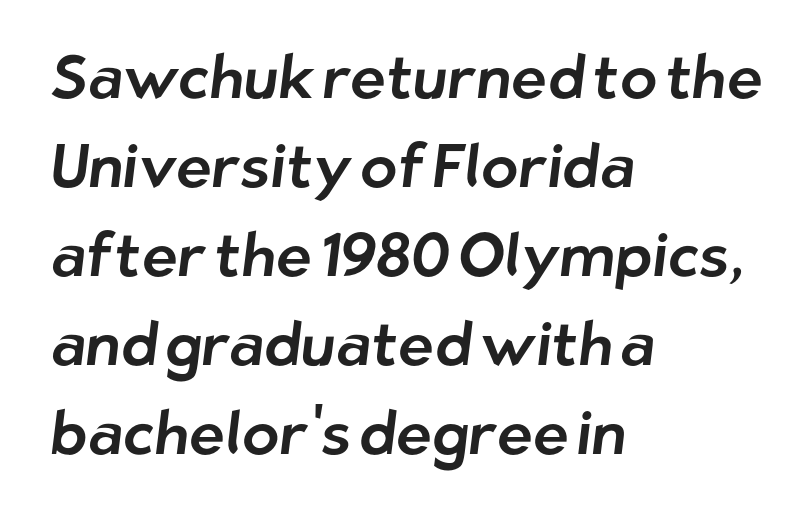
Q: Is the typeface a serif or a sans-serif typeface? A: Sans-serif.
Q: Is the text underlined? A: No.
Q: How is the paragraph aligned? A: Left-aligned.
Q: Is the spacing between letters normal or unusually wide? A: Normal.
Q: Is the spacing between lines tight, normal or loose? A: Normal.
Q: Width (condensed, normal, or wide)? A: Normal.
Q: Stroke contrast? A: Low.
Q: x-height? A: Medium.
Q: Monospaced? A: No.
